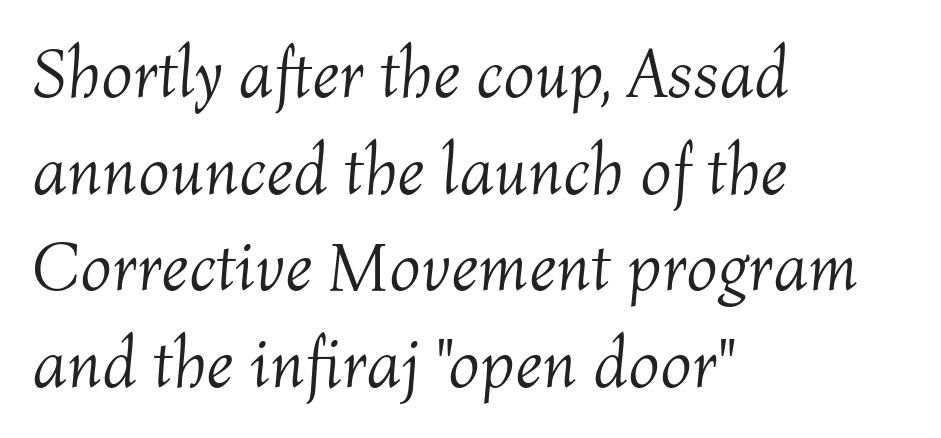
The image shows 69 px light type, italic (leaning right); set left-aligned, normal line spacing (1.4x), normal letter spacing, not underlined; medium stroke contrast and a medium x-height.
